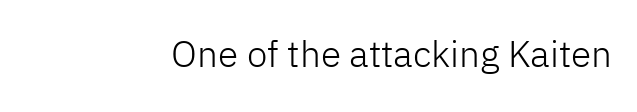
Unmarked baselines from the first word to the last. This is not heavy type; no bold has been used. The font's upright variant was chosen for this text. There is no visible air inserted between adjacent glyphs. These lines are rendered in a variable-pitch font. The characters display no serif detailing; their extremities are plain.
